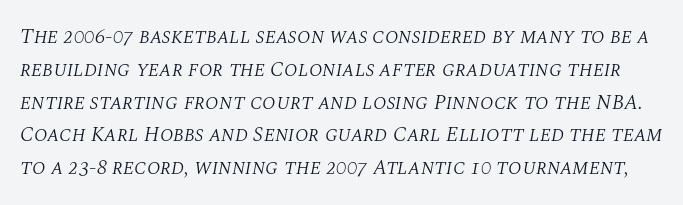
{"italic": "yes", "lean": "right", "slant_degrees": 10, "bold": "no", "underline": "no", "line_spacing": "normal", "line_spacing_ratio": 1.56, "letter_spacing": "normal", "letter_spacing_em": 0.0, "glyph_px": 21}
